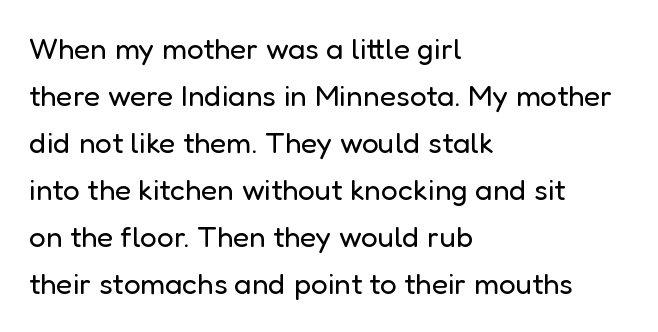
The image shows 30 px regular-weight sans-serif type, upright; set left-aligned, normal line spacing (1.57x), normal letter spacing, not underlined; low stroke contrast and a medium x-height.
